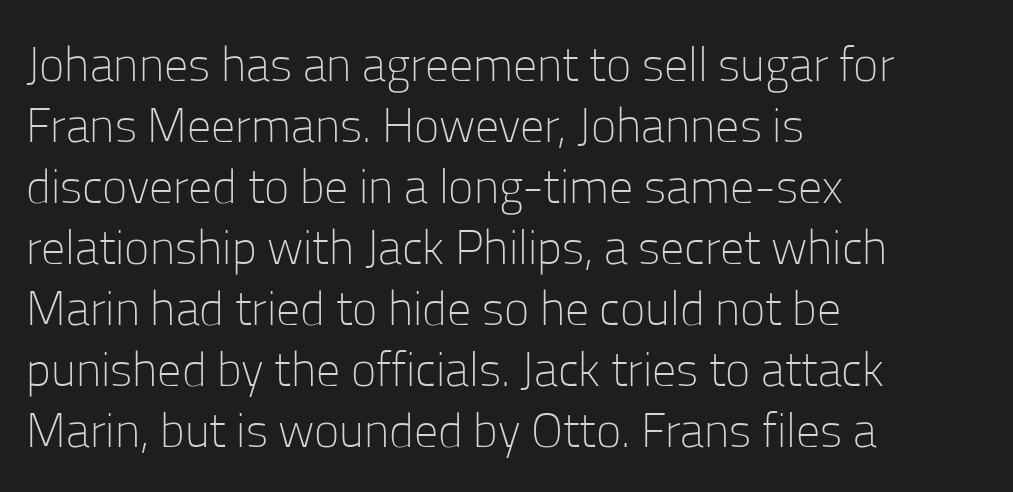
Q: Is the text bold? A: No.
Q: Is the text italic (slanted)? A: No, it is upright.
Q: Is the typeface a serif or a sans-serif typeface? A: Sans-serif.
Q: Is the text underlined? A: No.
Q: How is the paragraph aligned? A: Left-aligned.
Q: Is the spacing between letters normal or unusually wide? A: Normal.
Q: Is the spacing between lines tight, normal or loose? A: Normal.
Q: Width (condensed, normal, or wide)? A: Normal.
Q: Stroke contrast? A: Low.
Q: x-height? A: Medium.
Q: Monospaced? A: No.
